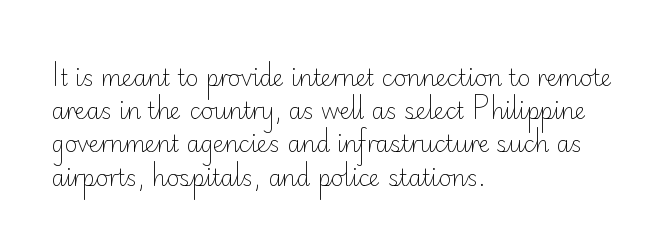
Q: Is the text bold? A: No.
Q: Is the text italic (slanted)? A: No, it is upright.
Q: Is the text underlined? A: No.
Q: How is the paragraph aligned? A: Left-aligned.
Q: Is the spacing between letters normal or unusually wide? A: Normal.
Q: Is the spacing between lines tight, normal or loose? A: Normal.
